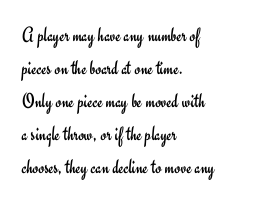
This rendering features lettering with no underline. Summary of weight: not heavy and not bold. The typesetter chose a ragged-right arrangement here. The vertical gap from one line to the next is medium.
